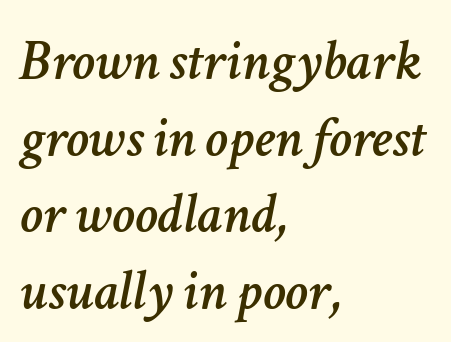
The image shows 58 px text type, italic (leaning right); set left-aligned, normal line spacing (1.32x), normal letter spacing, not underlined; low stroke contrast and a medium x-height.
